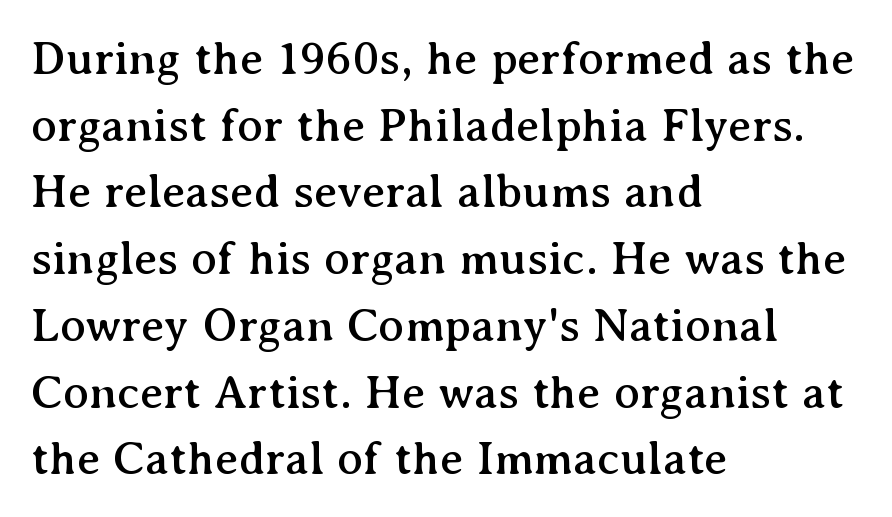
The image shows 48 px serif type, upright; set left-aligned, normal line spacing (1.39x), normal letter spacing, not underlined; medium stroke contrast and a medium x-height.
